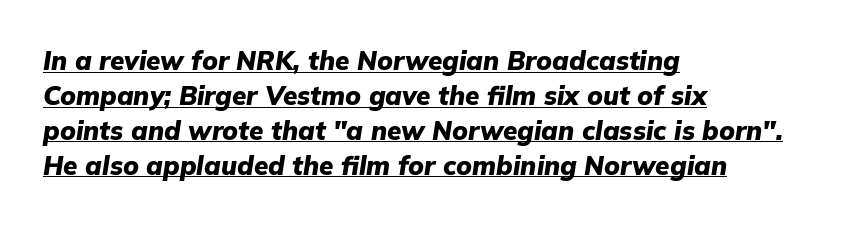
I'd describe the lettering as bold — thick and assertive. A normal amount of white space separates one row of letters from the next. Inter-character spacing is left at the font's built-in metrics. The rendered words wear a rule along their underside. The specimen reads as italic at a glance. If you drew a ruler down the left edge, every line would touch it.
